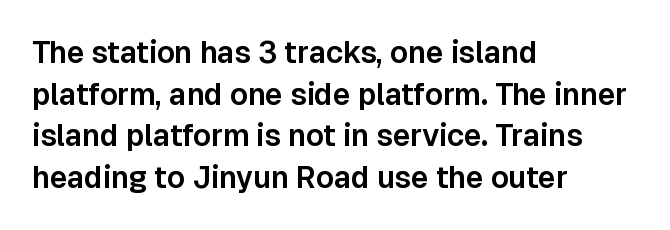
The image shows 30 px sans-serif type, upright; set left-aligned, normal line spacing (1.39x), normal letter spacing, not underlined; low stroke contrast and a medium x-height.
